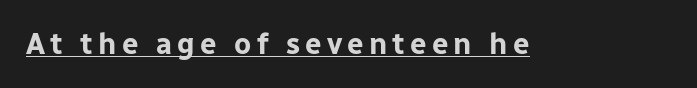
Q: Is the text bold? A: Yes.
Q: Is the text italic (slanted)? A: No, it is upright.
Q: Is the typeface a serif or a sans-serif typeface? A: Sans-serif.
Q: Is the text underlined? A: Yes.
Q: Width (condensed, normal, or wide)? A: Normal.
Q: Stroke contrast? A: Low.
Q: x-height? A: Medium.
Q: Monospaced? A: No.
